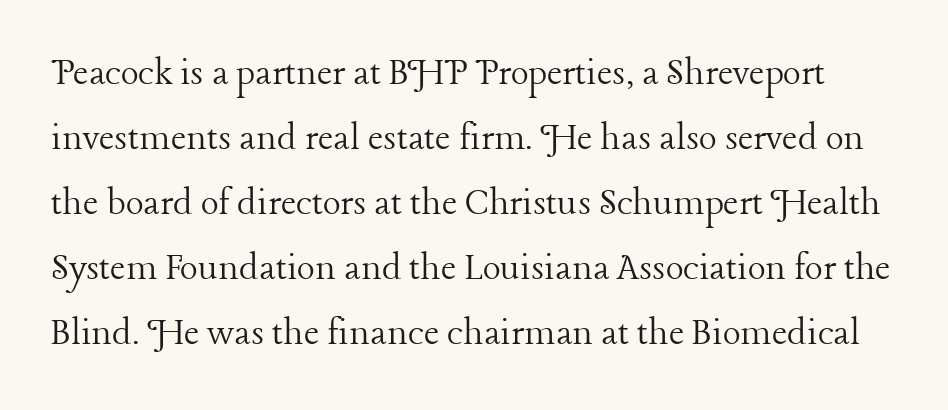
The horizontal fit of the characters is conventional and even. A light-to-regular cut is what we see here. I'd call this a serif setting — the letters wear small feet. Descender tails drop into unmarked territory. You could not count columns in this text — the font is proportionally spaced.
